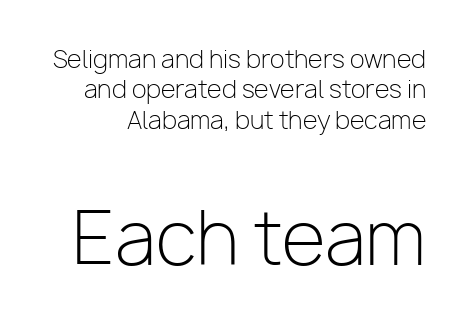
Underline: absent. Note the varied advance widths — an 'i' is clearly narrower than an 'm'. Regarding leading, the lines here are spaced in the standard way. Visually, the bottom section dominates because its glyphs are scaled up. Students, note that the glyphs here touch the page at normal intervals. On a weight scale, this lands at 450 or below.
